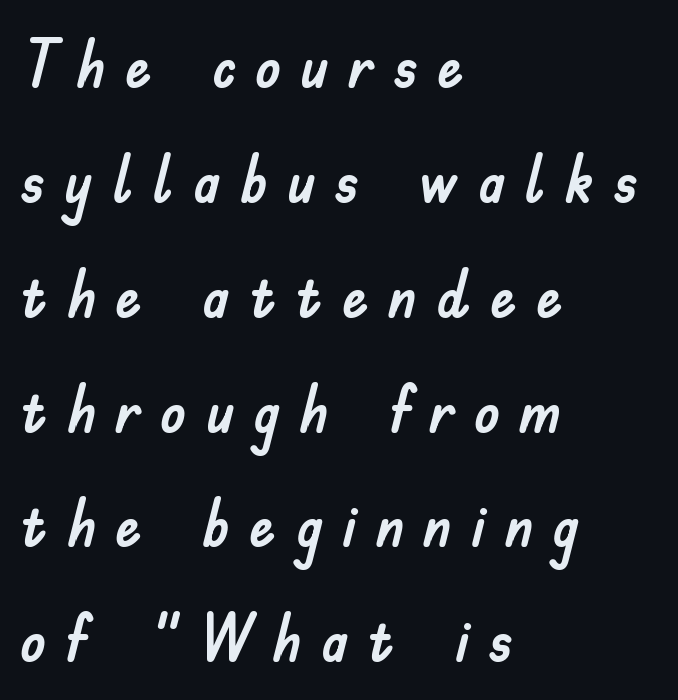
Nope, no serifs anywhere on these letters. A typesetter would call this heavily tracked-out type. This rendering features lettering with no underline. Is this a fixed-width face? No — the glyphs have proportional, varying widths. The typesetter chose a ragged-right arrangement here.
